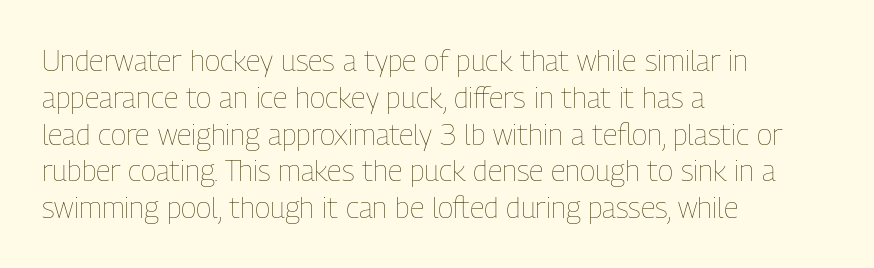
{"italic": "no", "bold": "no", "weight": "thin", "width": "condensed", "stroke_contrast": "low", "x_height": "medium", "monospaced": "no", "underline": "no", "align": "left", "line_spacing": "normal", "line_spacing_ratio": 1.27, "letter_spacing": "normal", "letter_spacing_em": 0.0, "glyph_px": 29}
